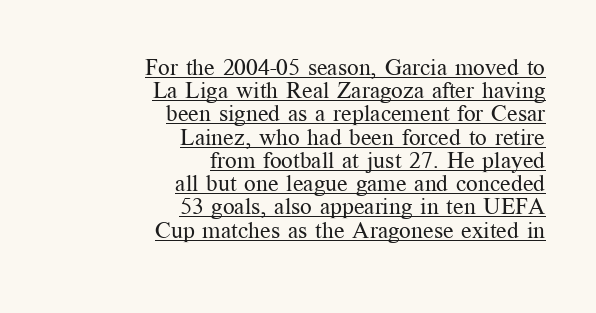
Q: Is the text bold? A: No.
Q: Is the text italic (slanted)? A: No, it is upright.
Q: Is the text underlined? A: Yes.
Q: How is the paragraph aligned? A: Right-aligned.
Q: Is the spacing between letters normal or unusually wide? A: Normal.
Q: Is the spacing between lines tight, normal or loose? A: Tight.
